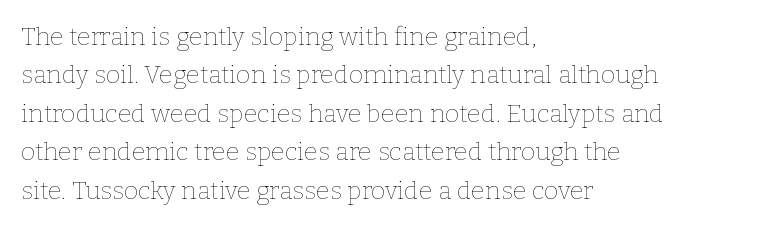
Q: Is the text bold? A: No.
Q: Is the text italic (slanted)? A: No, it is upright.
Q: Is the text underlined? A: No.
Q: How is the paragraph aligned? A: Left-aligned.
Q: Is the spacing between letters normal or unusually wide? A: Normal.
Q: Is the spacing between lines tight, normal or loose? A: Normal.
